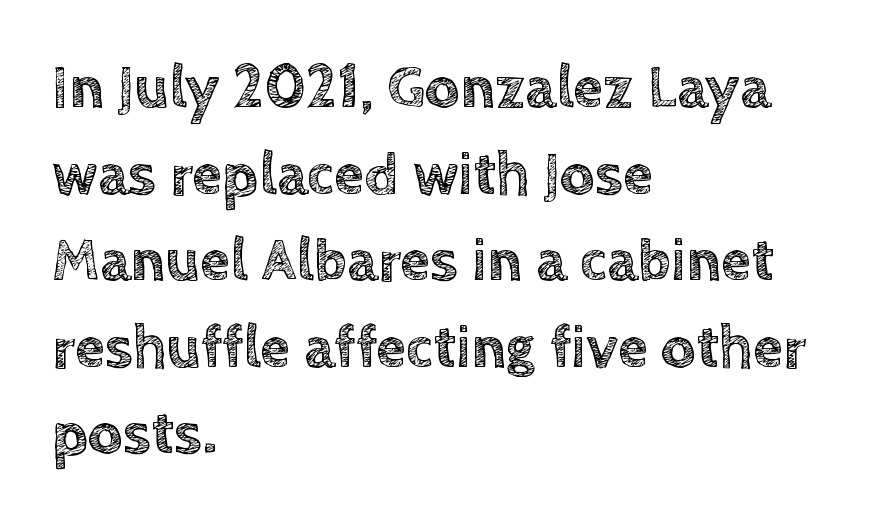
The image shows 61 px text type, upright; set left-aligned, normal line spacing (1.42x), normal letter spacing, not underlined; a large x-height.
